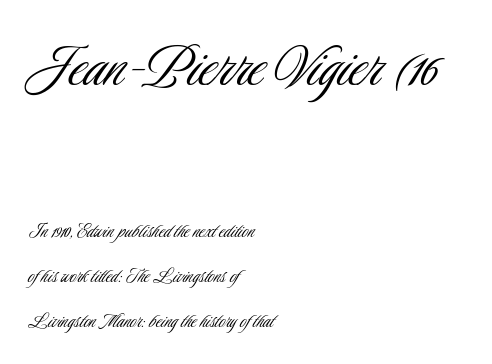
Larger block? The one above; the one below is distinctly smaller. Nobody touched the tracking dial on this one. Successive baselines arrive slowly, with a big drop between each. Is this a heavy cut? Hardly; it is regular or lighter.
